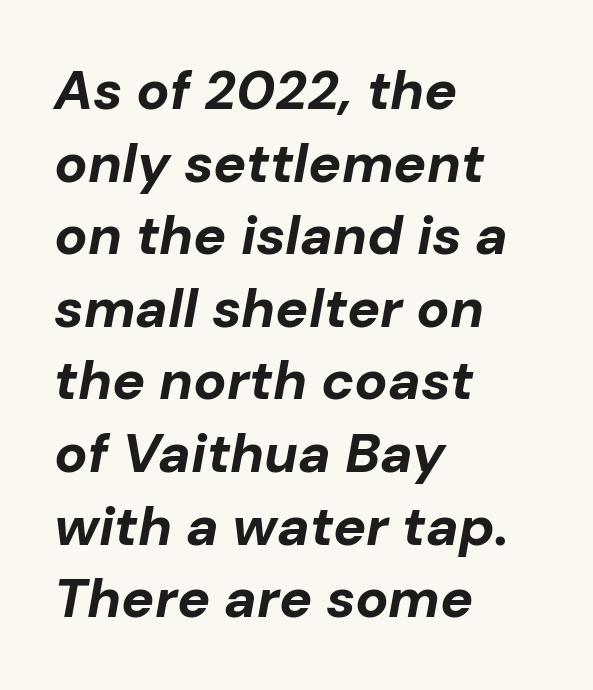
This sample keeps an unexceptional amount of space between lines. I'd describe the lettering as bold — thick and assertive. You can tell it's italic because the verticals aren't actually vertical. This sample has the flowing, uneven cadence of proportional lettering. The area under the type is left untouched. Compared with a centered layout, this one pins lines to the left instead.
